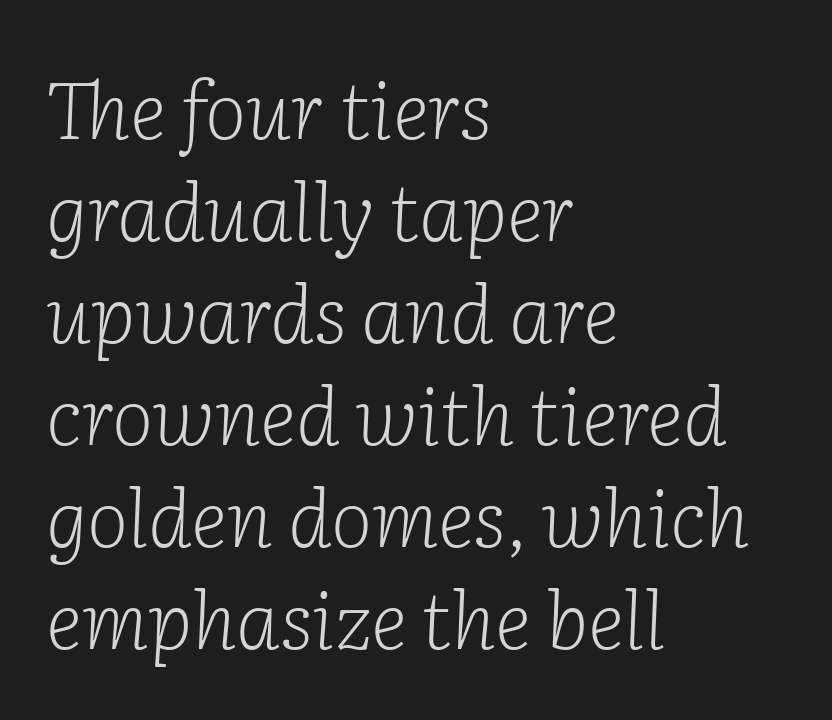
{"serif": "yes", "italic": "yes", "lean": "right", "slant_degrees": 2, "bold": "no", "weight": "light", "width": "normal", "stroke_contrast": "low", "x_height": "medium", "monospaced": "no", "underline": "no", "align": "left", "line_spacing": "normal", "line_spacing_ratio": 1.29, "letter_spacing": "normal", "letter_spacing_em": 0.0, "glyph_px": 79}
